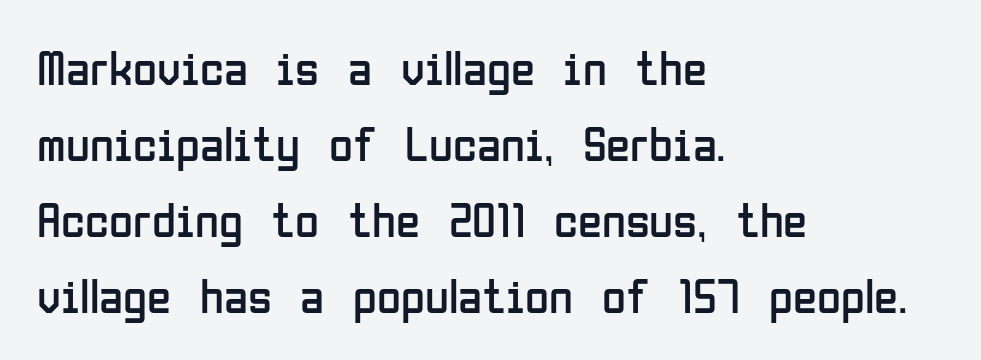
You could call the tracking neutral — neither tight nor loose. Serif or sans? Sans — the stroke terminals are bare. The weight would be labelled regular, book, light, or lighter still. Clear beneath every line of the passage.
